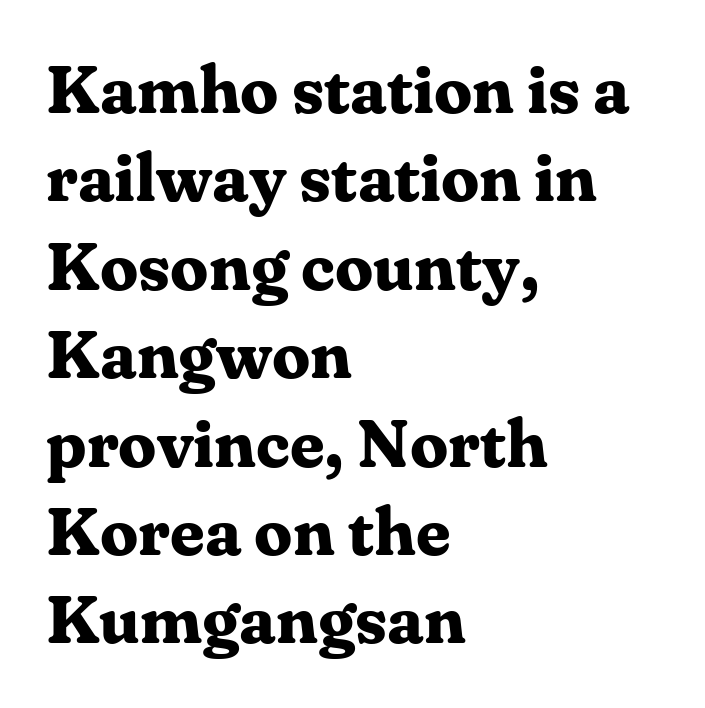
Stroke terminals: seriffed. Descenders hang freely into open space. Think of a printed novel: that variable character pitch is what you see here. The passage shown has conventional tracking throughout.
